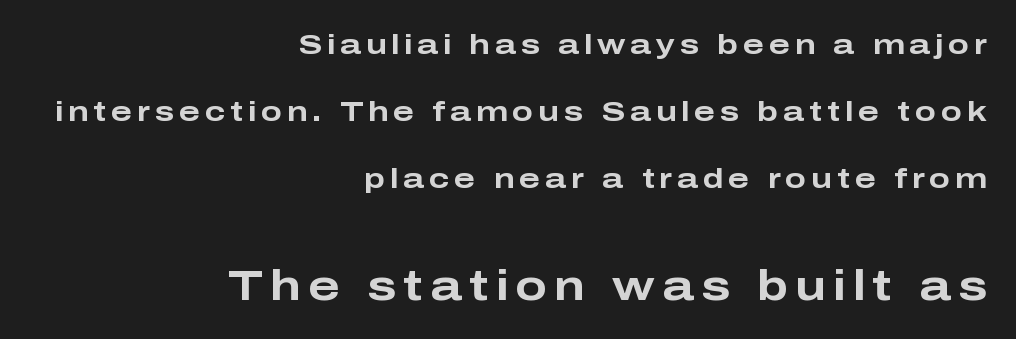
{"serif": "no", "italic": "no", "bold": "yes", "weight": "bold", "width": "wide", "stroke_contrast": "low", "x_height": "medium", "monospaced": "no", "underline": "no", "align": "right", "line_spacing": "loose", "line_spacing_ratio": 2.39, "larger_block": "second", "size_ratio": 1.5, "glyph_px": 42}
